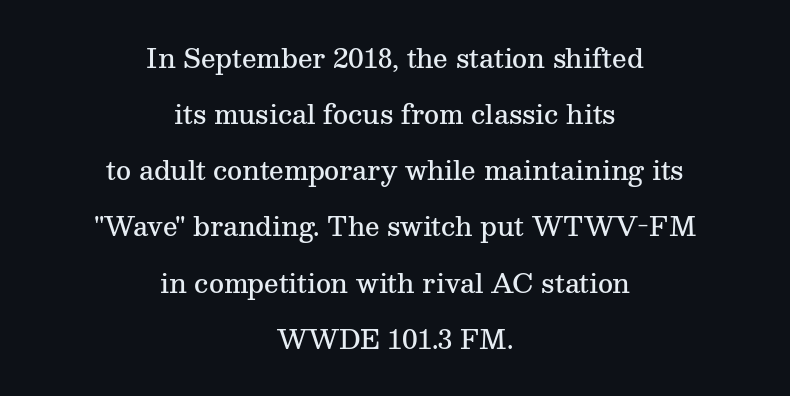
{"italic": "no", "bold": "semi", "underline": "no", "align": "center", "line_spacing": "loose", "line_spacing_ratio": 2.16, "letter_spacing": "normal", "letter_spacing_em": 0.0, "glyph_px": 26}
